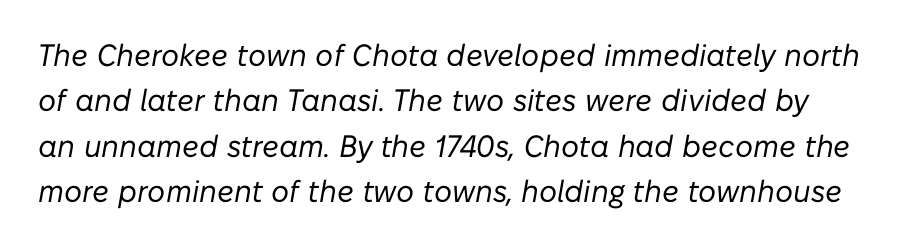
Tracking here is standard; glyphs follow each other at the usual distance. The letters are slanted; this is an italic face. What's the leading like? Ordinary, nothing unusual. A typesetter would call this proportional, since set widths differ per character.
